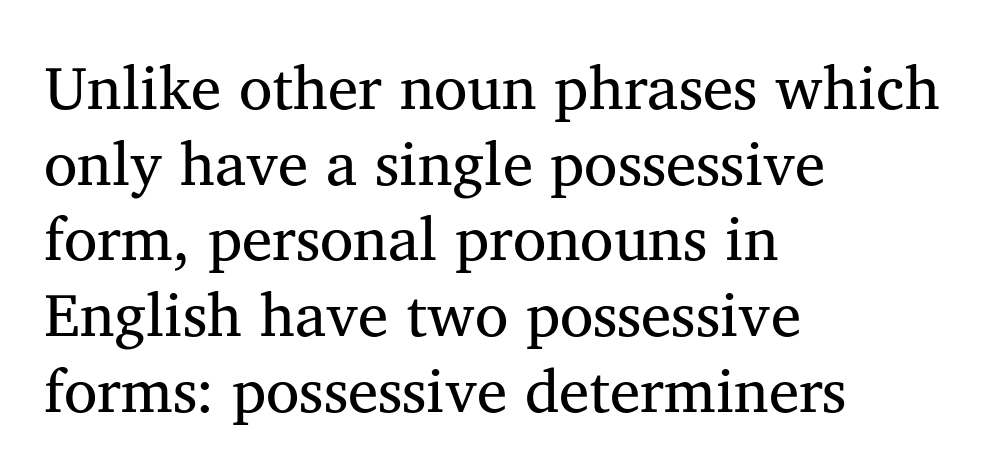
{"serif": "yes", "italic": "no", "bold": "no", "weight": "regular", "width": "normal", "stroke_contrast": "medium", "x_height": "medium", "monospaced": "no", "underline": "no", "align": "left", "line_spacing_ratio": 1.24, "letter_spacing": "normal", "letter_spacing_em": 0.0, "glyph_px": 61}
